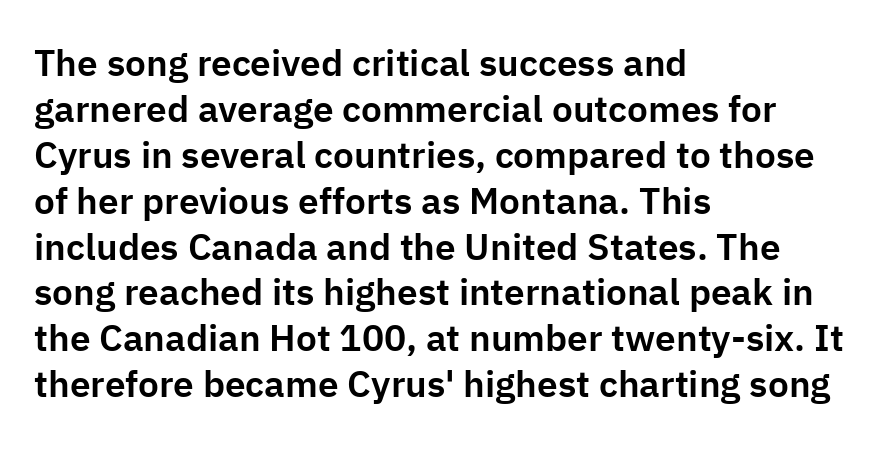
Q: Is the text italic (slanted)? A: No, it is upright.
Q: Is the typeface a serif or a sans-serif typeface? A: Sans-serif.
Q: Is the text underlined? A: No.
Q: How is the paragraph aligned? A: Left-aligned.
Q: Is the spacing between letters normal or unusually wide? A: Normal.
Q: Width (condensed, normal, or wide)? A: Normal.
Q: Stroke contrast? A: Low.
Q: x-height? A: Medium.
Q: Monospaced? A: No.
